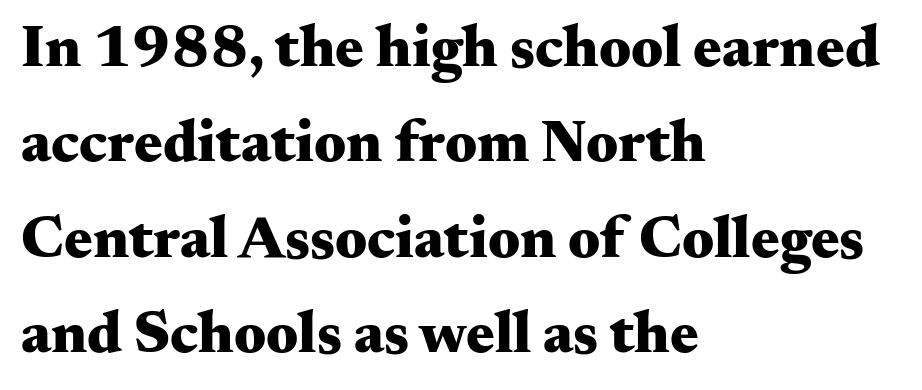
Q: Is the text bold? A: Yes.
Q: Is the text italic (slanted)? A: No, it is upright.
Q: Is the typeface a serif or a sans-serif typeface? A: Serif.
Q: Is the text underlined? A: No.
Q: How is the paragraph aligned? A: Left-aligned.
Q: Is the spacing between letters normal or unusually wide? A: Normal.
Q: Is the spacing between lines tight, normal or loose? A: Normal.
Q: Width (condensed, normal, or wide)? A: Wide.
Q: Stroke contrast? A: Medium.
Q: x-height? A: Small.
Q: Monospaced? A: No.
